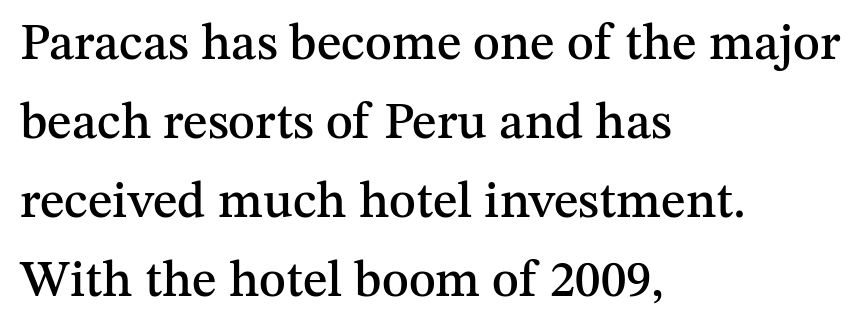
{"serif": "yes", "italic": "no", "width": "normal", "stroke_contrast": "medium", "x_height": "medium", "monospaced": "no", "underline": "no", "align": "left", "line_spacing": "normal", "line_spacing_ratio": 1.55, "letter_spacing": "normal", "letter_spacing_em": 0.0, "glyph_px": 51}
